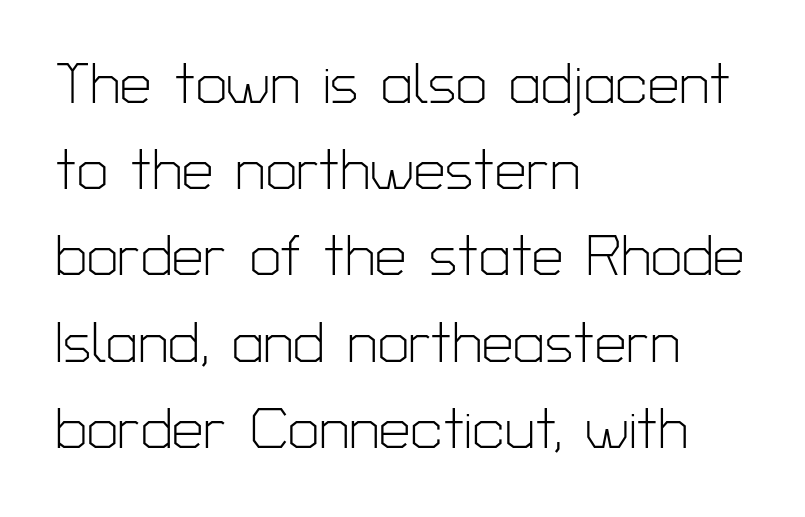
{"serif": "no", "italic": "no", "bold": "no", "weight": "light", "width": "normal", "stroke_contrast": "low", "x_height": "medium", "monospaced": "no", "underline": "no", "align": "left", "line_spacing": "normal", "line_spacing_ratio": 1.54, "letter_spacing": "normal", "letter_spacing_em": 0.0, "glyph_px": 56}
